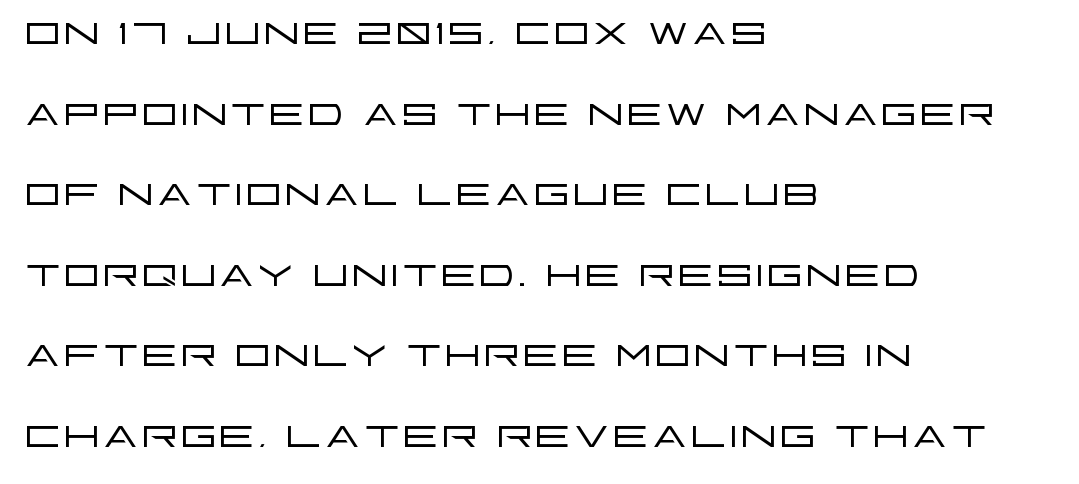
The designer went with a sans here, leaving each stem footless. The text block is weighted toward the left margin, trailing off unevenly rightward. The typeface has the unassuming heft of standard copy or less. The specimen omits any rule beneath the text block's lines. These lines are rendered in a variable-pitch font. Students, observe: this is what conventionally led text looks like.
